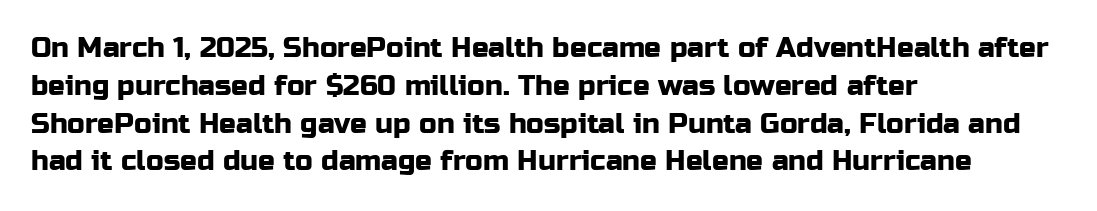
The image shows 28 px sans-serif type, upright; set left-aligned, normal line spacing (1.35x), normal letter spacing, not underlined; low stroke contrast and a medium x-height.
